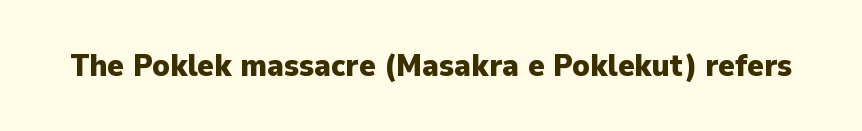
Think of a printed novel: that variable character pitch is what you see here. A roman cut, with each character standing at attention. The designer went with a sans here, leaving each stem footless. Anything drawn beneath the words? Only blank space. Characters follow at the spacing the type designer built in. The passage shown is emphatically bold.
